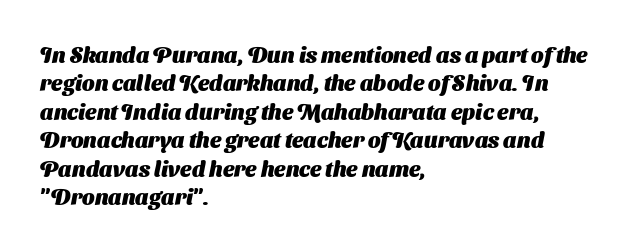
The image shows 22 px bold type; set left-aligned, normal line spacing (1.29x), normal letter spacing, not underlined.
